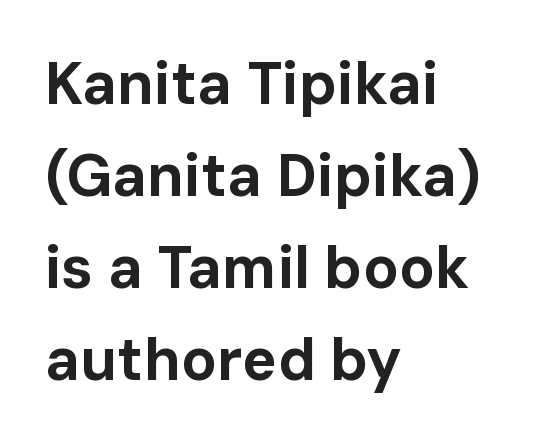
Q: Is the text bold? A: Yes.
Q: Is the text italic (slanted)? A: No, it is upright.
Q: Is the typeface a serif or a sans-serif typeface? A: Sans-serif.
Q: Is the text underlined? A: No.
Q: How is the paragraph aligned? A: Left-aligned.
Q: Is the spacing between letters normal or unusually wide? A: Normal.
Q: Is the spacing between lines tight, normal or loose? A: Normal.
Q: Width (condensed, normal, or wide)? A: Normal.
Q: Stroke contrast? A: Low.
Q: x-height? A: Medium.
Q: Monospaced? A: No.
